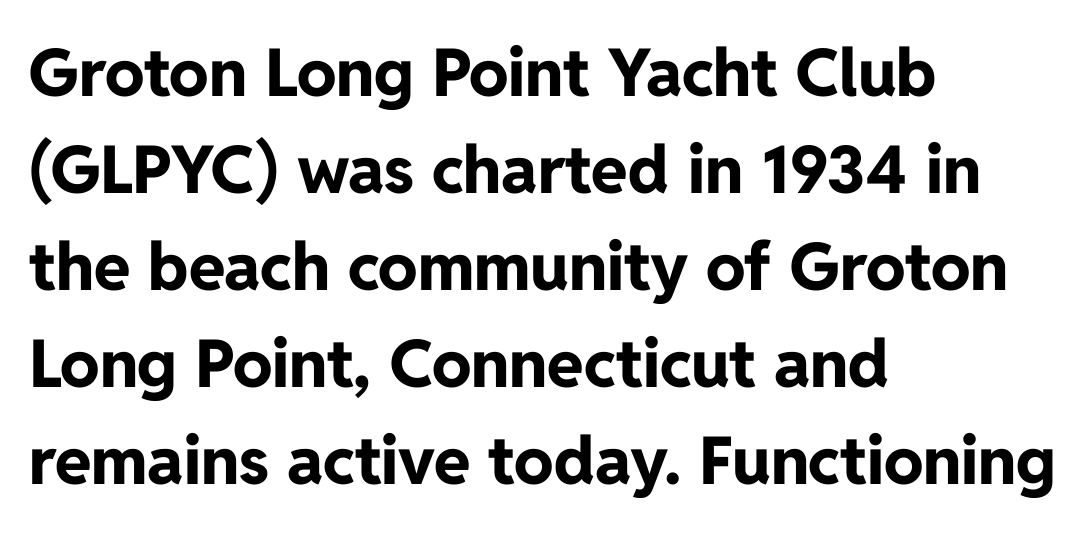
The image shows 66 px bold sans-serif type, upright; set left-aligned, normal line spacing (1.47x), normal letter spacing, not underlined; low stroke contrast and a medium x-height.
